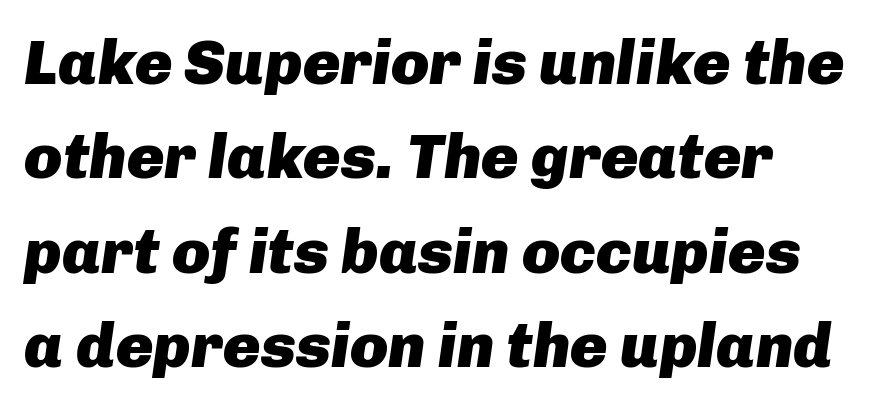
Line spacing here is normal. The letters sit at their default tracking, neither squeezed nor spread. The strokes are fattened all the way to bold. The face used here is proportionally spaced, like ordinary book or web type.
